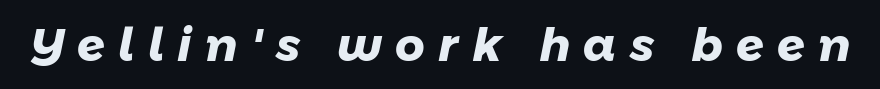
Q: Is the text bold? A: Yes.
Q: Is the typeface a serif or a sans-serif typeface? A: Sans-serif.
Q: Is the text underlined? A: No.
Q: Is the spacing between letters normal or unusually wide? A: Unusually wide.
Q: Width (condensed, normal, or wide)? A: Normal.
Q: Stroke contrast? A: Low.
Q: x-height? A: Medium.
Q: Monospaced? A: No.
